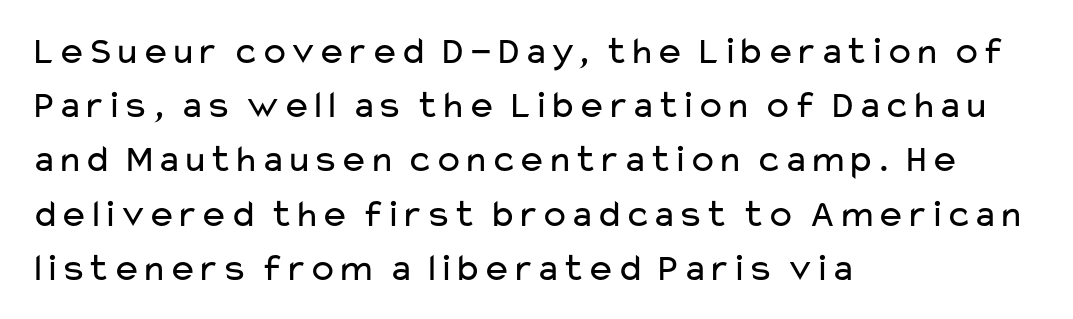
The image shows 39 px regular-weight, wide sans-serif type, upright; set left-aligned, normal line spacing (1.39x), normal letter spacing, not underlined; low stroke contrast and a medium x-height.
